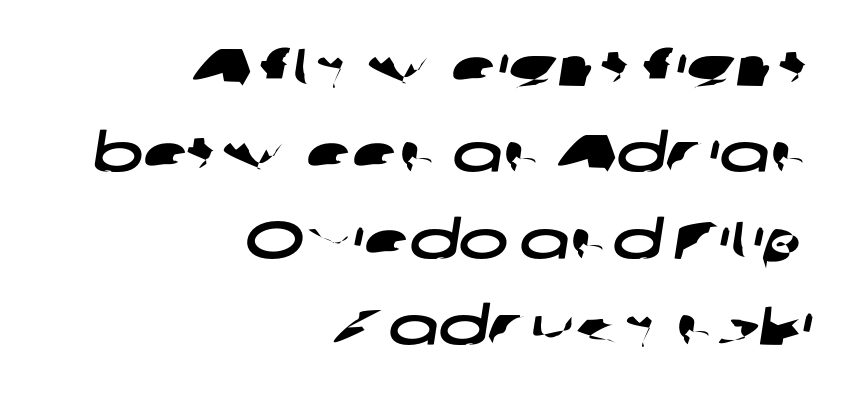
{"serif": "no", "width": "wide", "stroke_contrast": "low", "x_height": "medium", "monospaced": "no", "underline": "no", "align": "right", "line_spacing": "normal", "line_spacing_ratio": 1.63, "letter_spacing": "normal", "letter_spacing_em": 0.0, "glyph_px": 53}
